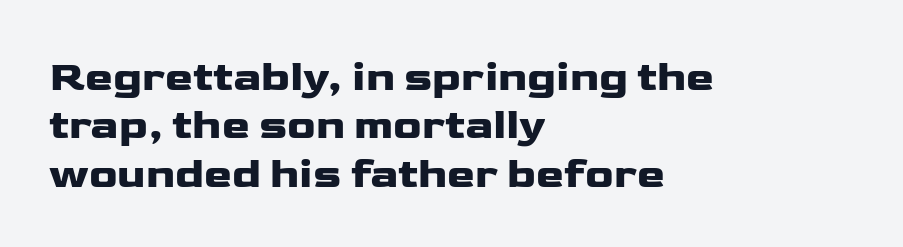
Q: Is the text italic (slanted)? A: No, it is upright.
Q: Is the typeface a serif or a sans-serif typeface? A: Sans-serif.
Q: Is the text underlined? A: No.
Q: How is the paragraph aligned? A: Left-aligned.
Q: Is the spacing between letters normal or unusually wide? A: Normal.
Q: Is the spacing between lines tight, normal or loose? A: Tight.
Q: Width (condensed, normal, or wide)? A: Wide.
Q: Stroke contrast? A: Low.
Q: x-height? A: Medium.
Q: Monospaced? A: No.
